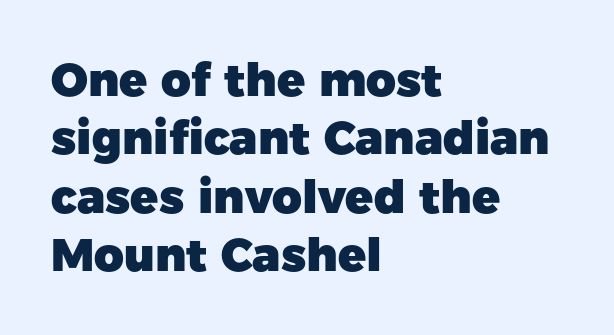
Q: Is the text bold? A: Yes.
Q: Is the text italic (slanted)? A: No, it is upright.
Q: Is the typeface a serif or a sans-serif typeface? A: Sans-serif.
Q: Is the text underlined? A: No.
Q: How is the paragraph aligned? A: Left-aligned.
Q: Is the spacing between letters normal or unusually wide? A: Normal.
Q: Is the spacing between lines tight, normal or loose? A: Normal.
Q: Width (condensed, normal, or wide)? A: Normal.
Q: Stroke contrast? A: Low.
Q: x-height? A: Medium.
Q: Monospaced? A: No.
